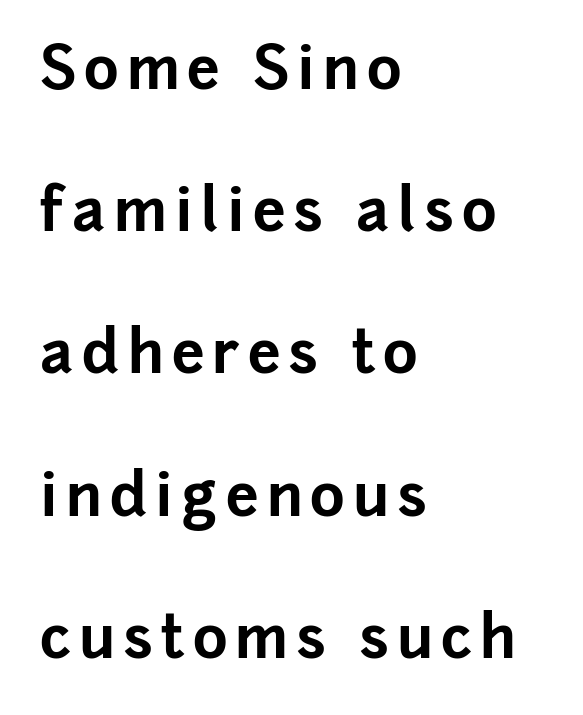
Regarding serifs, this sample does without them. The line-height multiplier appears high, well above default. Check the space under the baseline: it is left empty. The rendering uses natural spacing where letterforms have individual widths. Quick note: not italic, upright. The rendering anchors every line to the left-hand side.
